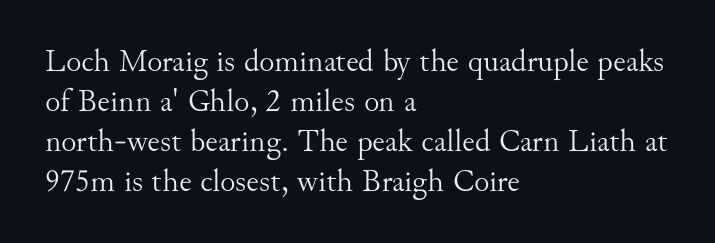
Q: Is the text bold? A: No.
Q: Is the text italic (slanted)? A: No, it is upright.
Q: Is the typeface a serif or a sans-serif typeface? A: Serif.
Q: Is the text underlined? A: No.
Q: How is the paragraph aligned? A: Left-aligned.
Q: Is the spacing between letters normal or unusually wide? A: Normal.
Q: Is the spacing between lines tight, normal or loose? A: Normal.
Q: Width (condensed, normal, or wide)? A: Normal.
Q: Stroke contrast? A: Medium.
Q: x-height? A: Small.
Q: Monospaced? A: No.
